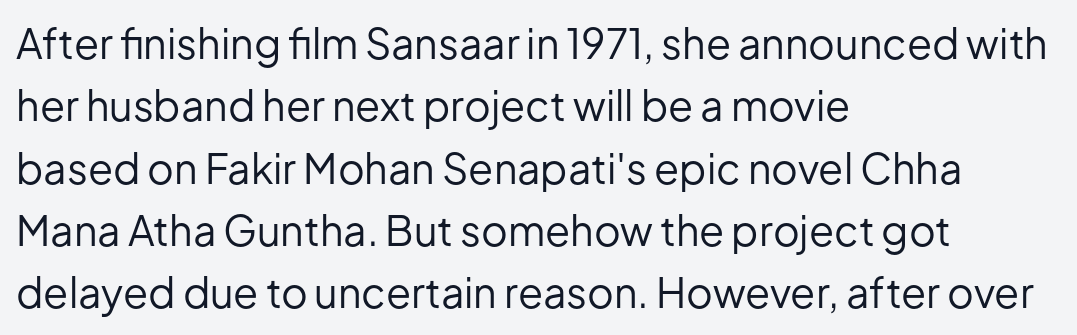
Q: Is the text bold? A: No.
Q: Is the text italic (slanted)? A: No, it is upright.
Q: Is the typeface a serif or a sans-serif typeface? A: Sans-serif.
Q: Is the text underlined? A: No.
Q: How is the paragraph aligned? A: Left-aligned.
Q: Is the spacing between letters normal or unusually wide? A: Normal.
Q: Is the spacing between lines tight, normal or loose? A: Normal.
Q: Width (condensed, normal, or wide)? A: Normal.
Q: Stroke contrast? A: Low.
Q: x-height? A: Medium.
Q: Monospaced? A: No.
